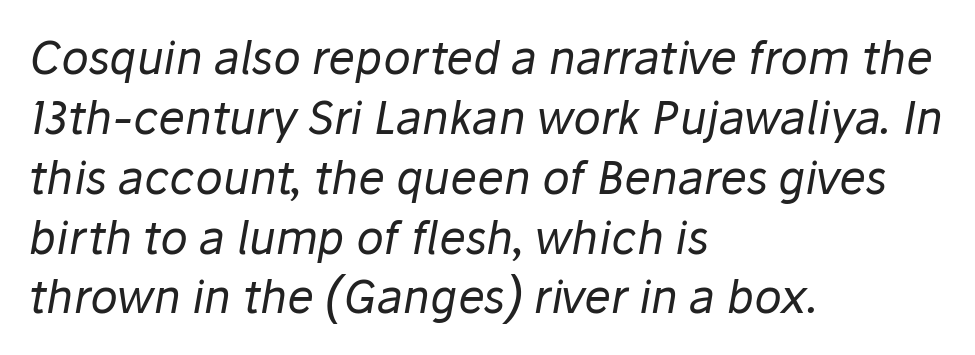
{"italic": "yes", "lean": "right", "slant_degrees": 10, "bold": "no", "weight": "regular", "width": "normal", "stroke_contrast": "low", "x_height": "medium", "monospaced": "no", "underline": "no", "align": "left", "line_spacing": "normal", "line_spacing_ratio": 1.33, "letter_spacing": "normal", "letter_spacing_em": 0.0, "glyph_px": 45}
